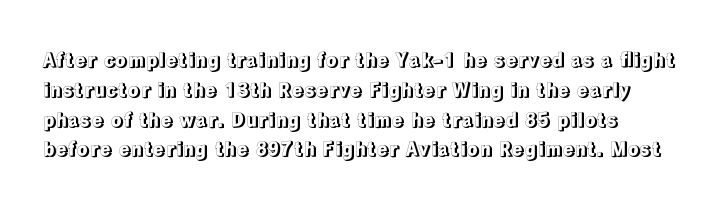
Does the lettering tilt? It doesn't — this is upright. A clean baseline with only descenders dipping below it. How would I describe the line gaps? Plain and ordinary. This rendering leaves character spacing at its baseline value.
